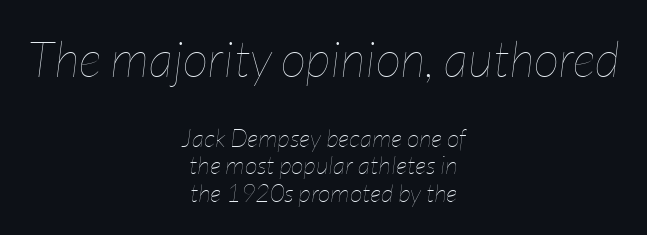
Q: Is the text bold? A: No.
Q: Is the text italic (slanted)? A: Yes, it leans right by about 7 degrees.
Q: Is the text underlined? A: No.
Q: How is the paragraph aligned? A: Centered.
Q: Is the spacing between letters normal or unusually wide? A: Normal.
Q: Is the spacing between lines tight, normal or loose? A: Tight.
Q: Which block of text is set in a larger size, the first (top) or the second (bottom)? A: The first (top) one.
Q: Width (condensed, normal, or wide)? A: Condensed.
Q: Stroke contrast? A: Low.
Q: x-height? A: Medium.
Q: Monospaced? A: No.
